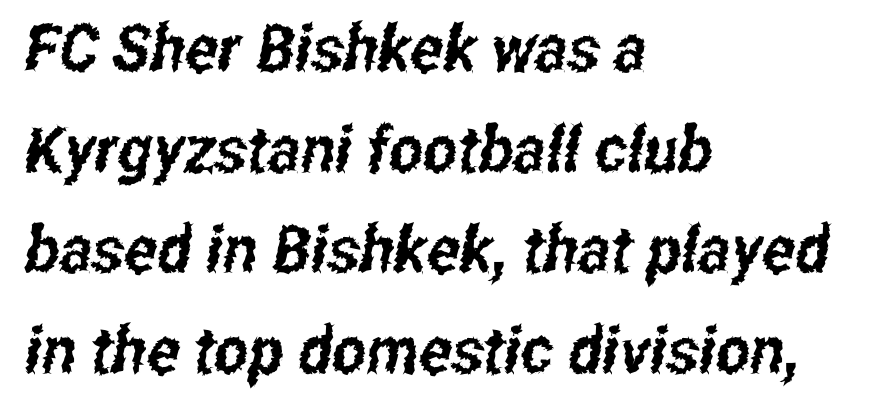
The image shows 65 px condensed sans-serif type; set left-aligned, normal line spacing (1.55x), normal letter spacing, not underlined; low stroke contrast and a medium x-height.
